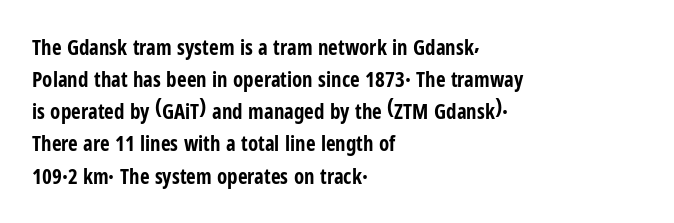
Q: Is the text bold? A: Yes.
Q: Is the text italic (slanted)? A: No, it is upright.
Q: Is the text underlined? A: No.
Q: How is the paragraph aligned? A: Left-aligned.
Q: Is the spacing between letters normal or unusually wide? A: Normal.
Q: Is the spacing between lines tight, normal or loose? A: Normal.
